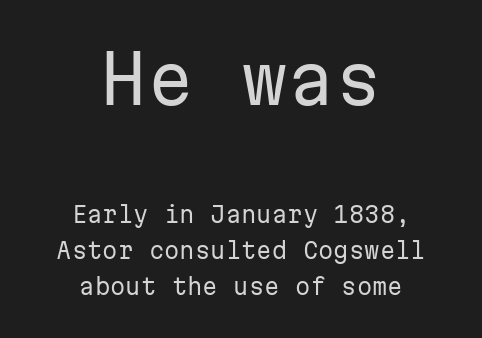
{"serif": "no", "italic": "no", "bold": "no", "weight": "regular", "width": "normal", "stroke_contrast": "low", "x_height": "medium", "monospaced": "yes", "underline": "no", "align": "center", "line_spacing": "normal", "line_spacing_ratio": 1.63, "letter_spacing": "normal", "letter_spacing_em": 0.0, "larger_block": "first", "size_ratio": 3.05, "glyph_px": 67}
